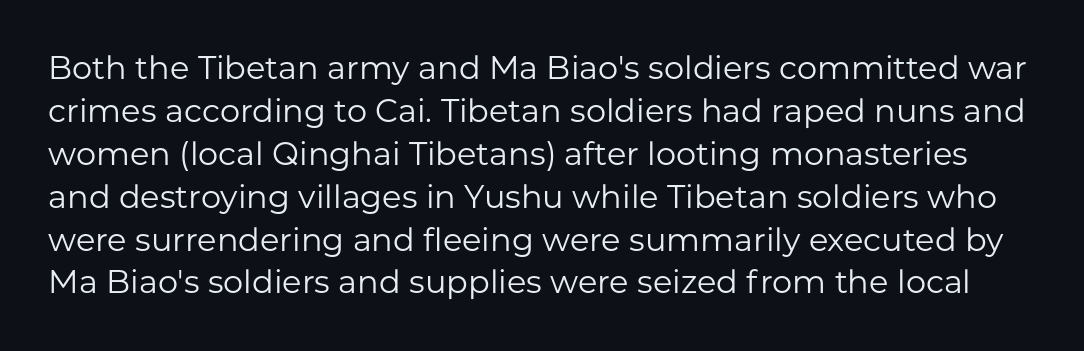
{"serif": "no", "italic": "no", "bold": "no", "weight": "regular", "width": "normal", "stroke_contrast": "low", "x_height": "medium", "monospaced": "no", "underline": "no", "line_spacing": "normal", "line_spacing_ratio": 1.34, "letter_spacing": "normal", "letter_spacing_em": 0.0, "glyph_px": 32}
